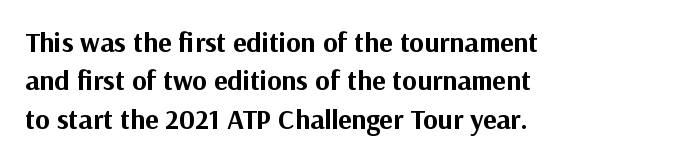
The image shows 28 px bold sans-serif type, upright; set left-aligned, normal line spacing (1.37x), normal letter spacing, not underlined; medium stroke contrast and a medium x-height.
